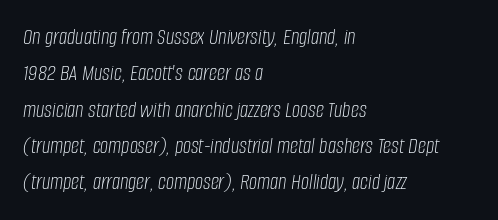
Q: Is the text bold? A: No.
Q: Is the text italic (slanted)? A: Yes, it leans right by about 8 degrees.
Q: Is the text underlined? A: No.
Q: How is the paragraph aligned? A: Left-aligned.
Q: Is the spacing between letters normal or unusually wide? A: Normal.
Q: Is the spacing between lines tight, normal or loose? A: Normal.
